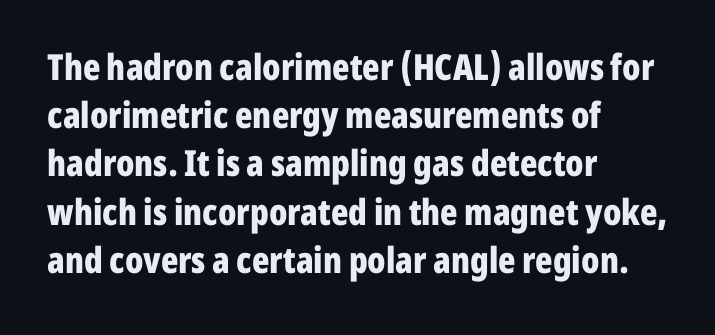
Note: no serifs on the glyphs. Leftover space on each line is placed entirely after the last word. These lines carry a lot of weight — the face is fully bold. The face used here is proportionally spaced, like ordinary book or web type. Characters remain perfectly vertical along every line.
